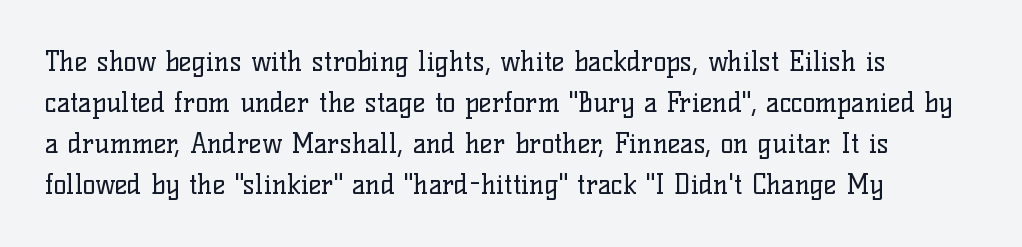
On a weight scale, this lands at 450 or below. The passage shown has conventional tracking throughout. A normal amount of white space separates one row of letters from the next. The rag falls on the right side of this text block.
